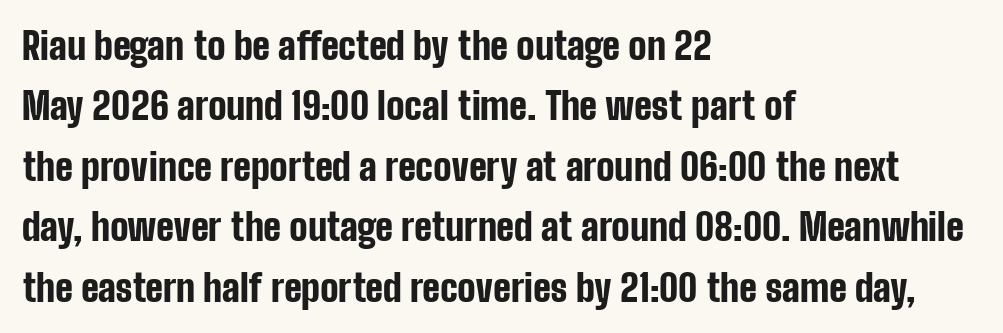
The leading is moderate, giving the passage an even texture. This is heavy type, rendered in bold. All the whitespace from short lines collects on the right. Quick note: underline off. Observe the ordinary spacing: letters are neighbours, not strangers.
